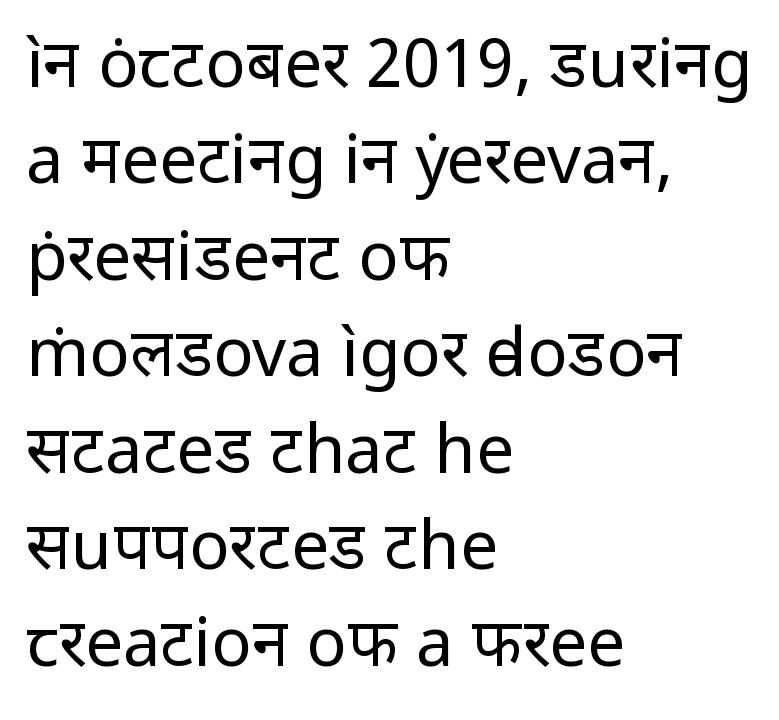
Character widths vary here, with narrow letters taking less room than wide ones. Letter spacing: default. Notice how descenders clear the ascenders below comfortably — that's standard leading. This sample is left-justified, so line endings fall wherever the words run out. The strokes carry an ordinary text weight at most.
